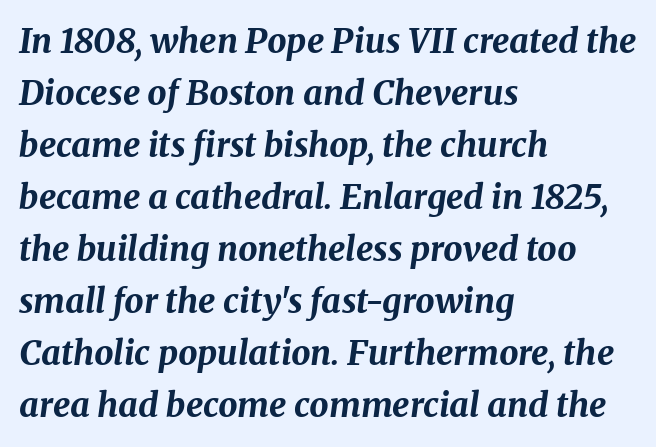
Q: Is the text bold? A: Yes.
Q: Is the text italic (slanted)? A: Yes, it leans right by about 8 degrees.
Q: Is the text underlined? A: No.
Q: How is the paragraph aligned? A: Left-aligned.
Q: Is the spacing between letters normal or unusually wide? A: Normal.
Q: Is the spacing between lines tight, normal or loose? A: Normal.
Q: Width (condensed, normal, or wide)? A: Normal.
Q: Stroke contrast? A: Medium.
Q: x-height? A: Medium.
Q: Monospaced? A: No.
